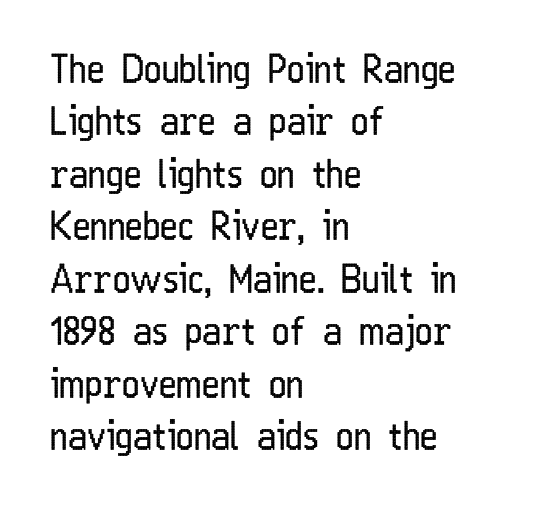
Q: Is the text bold? A: No.
Q: Is the text italic (slanted)? A: No, it is upright.
Q: Is the typeface a serif or a sans-serif typeface? A: Sans-serif.
Q: Is the text underlined? A: No.
Q: How is the paragraph aligned? A: Left-aligned.
Q: Is the spacing between letters normal or unusually wide? A: Normal.
Q: Is the spacing between lines tight, normal or loose? A: Normal.
Q: Width (condensed, normal, or wide)? A: Condensed.
Q: Stroke contrast? A: Low.
Q: x-height? A: Medium.
Q: Monospaced? A: No.
